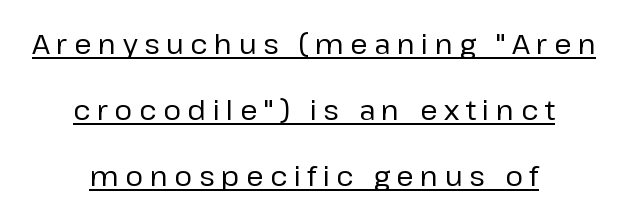
{"serif": "no", "italic": "no", "bold": "no", "weight": "regular", "width": "normal", "stroke_contrast": "low", "x_height": "medium", "monospaced": "no", "underline": "yes", "align": "center", "line_spacing": "loose", "line_spacing_ratio": 2.36, "letter_spacing": "wide", "letter_spacing_em": 0.23, "glyph_px": 28}
